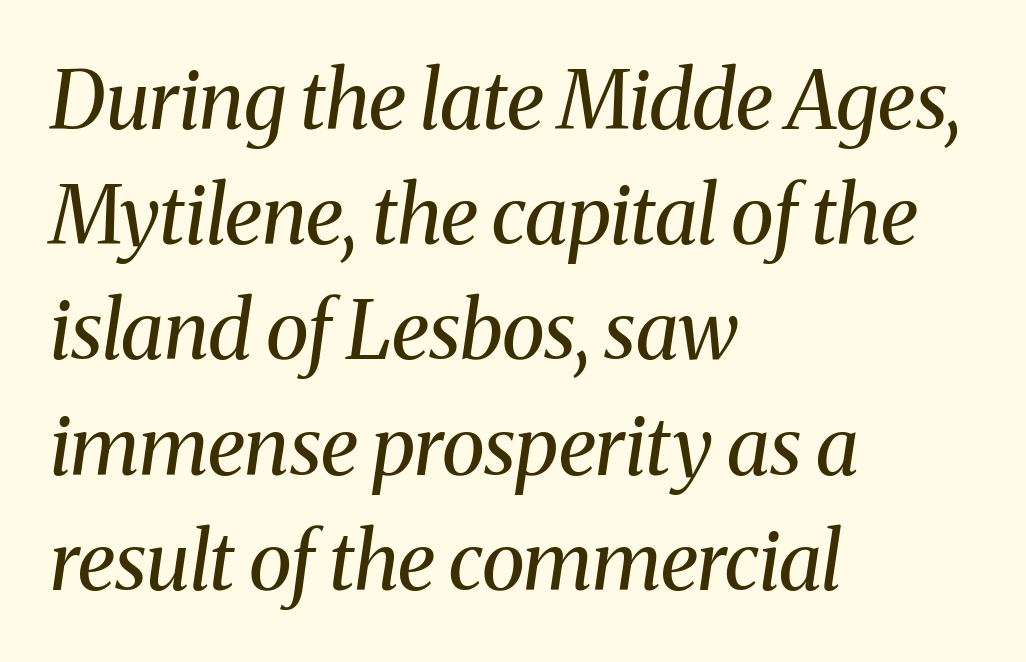
Yep, those are serifs on the letters. Leading matches the norm, producing a regular column. Short note: letters normally spaced. Proportional: the letters do not fall into vertical columns. The text carries the slant typical of an italic or oblique font. The font is comparable to plain body text, perhaps lighter.
